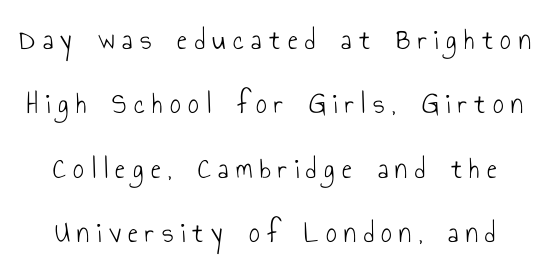
Q: Is the text bold? A: No.
Q: Is the text italic (slanted)? A: No, it is upright.
Q: Is the typeface a serif or a sans-serif typeface? A: Sans-serif.
Q: Is the text underlined? A: No.
Q: Is the spacing between letters normal or unusually wide? A: Unusually wide.
Q: Is the spacing between lines tight, normal or loose? A: Loose.
Q: Width (condensed, normal, or wide)? A: Condensed.
Q: Stroke contrast? A: Low.
Q: x-height? A: Small.
Q: Monospaced? A: No.
